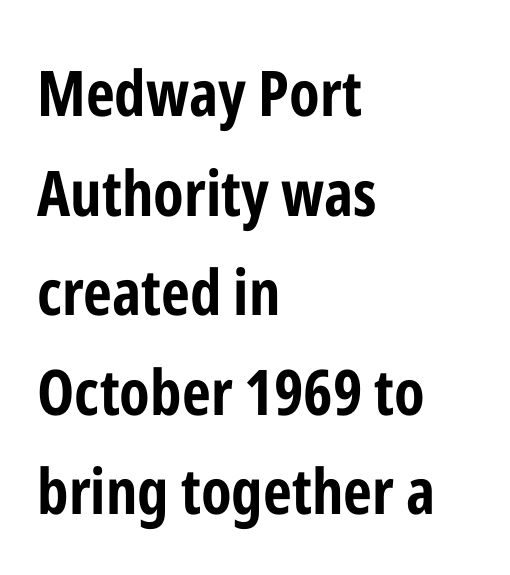
Students, this is bold: see how much ink each stroke carries. The specimen omits any rule beneath the text block's lines. The rendering uses a moderate line-height, typical for paragraphs. The type family on display is of the sans-serif kind. The horizontal fit of the characters is conventional and even. Here the designer chose a conventional face with non-uniform glyph widths.
